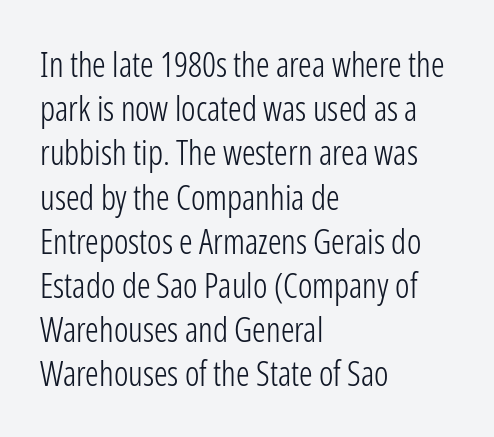
{"serif": "no", "italic": "no", "bold": "no", "weight": "light", "width": "condensed", "stroke_contrast": "low", "x_height": "medium", "monospaced": "no", "underline": "no", "align": "left", "line_spacing": "normal", "line_spacing_ratio": 1.3, "letter_spacing": "normal", "letter_spacing_em": 0.0, "glyph_px": 34}
